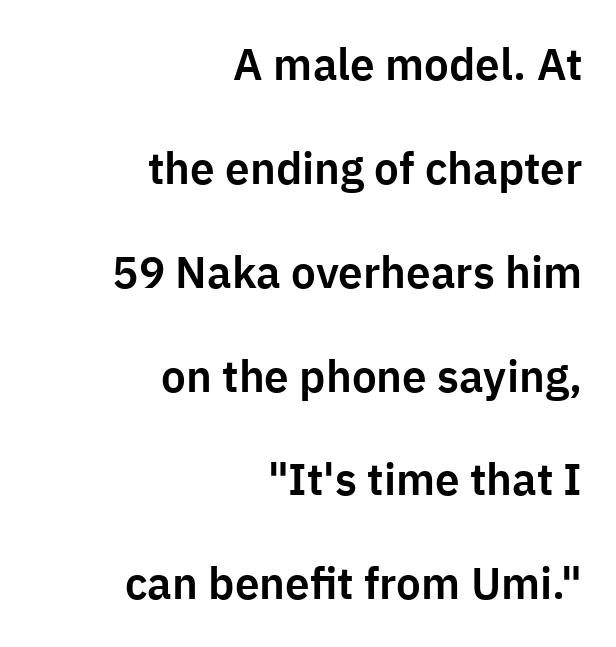
{"serif": "no", "italic": "no", "width": "normal", "stroke_contrast": "low", "x_height": "medium", "monospaced": "no", "underline": "no", "align": "right", "line_spacing": "loose", "line_spacing_ratio": 2.36, "letter_spacing": "normal", "letter_spacing_em": 0.0, "glyph_px": 44}
